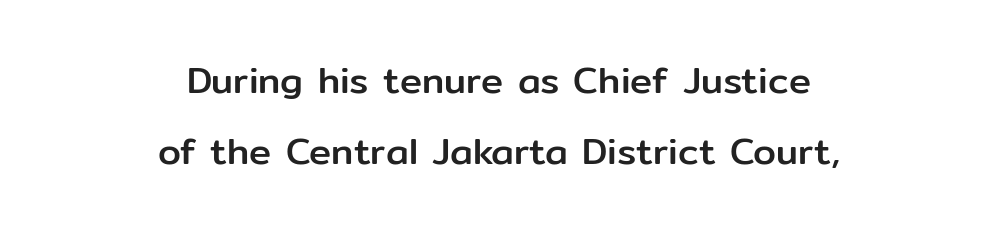
It's the straight-up-and-down kind of type. The letters advance in unequal steps, a hallmark of proportional type. Unmarked baselines from the first word to the last. Alignment: centered. Typographically, this falls in the sans-serif category. A typesetter would call this zero additional tracking.
